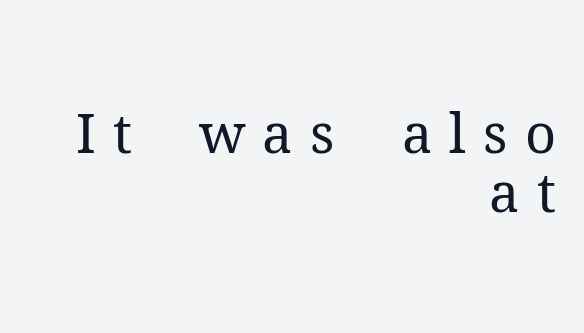
The image shows 54 px regular-weight serif type, upright; set right-aligned, tight line spacing (1.1x), unusually wide letter spacing (+0.32 em), not underlined; medium stroke contrast and a medium x-height.
